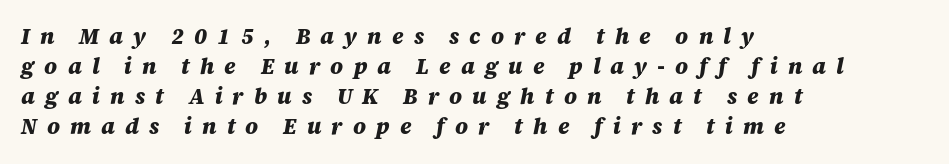
{"italic": "yes", "lean": "right", "slant_degrees": 12, "bold": "yes", "underline": "no", "align": "left", "line_spacing": "normal", "line_spacing_ratio": 1.37, "letter_spacing": "wide", "letter_spacing_em": 0.46, "glyph_px": 22}
